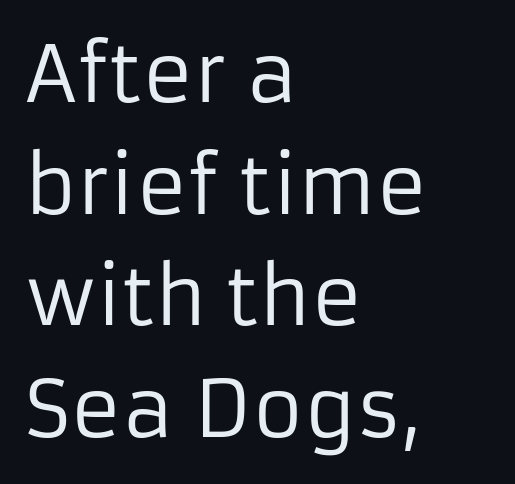
The image shows 78 px regular-weight sans-serif type, upright; set left-aligned, normal line spacing (1.43x), normal letter spacing, not underlined; low stroke contrast and a medium x-height.
